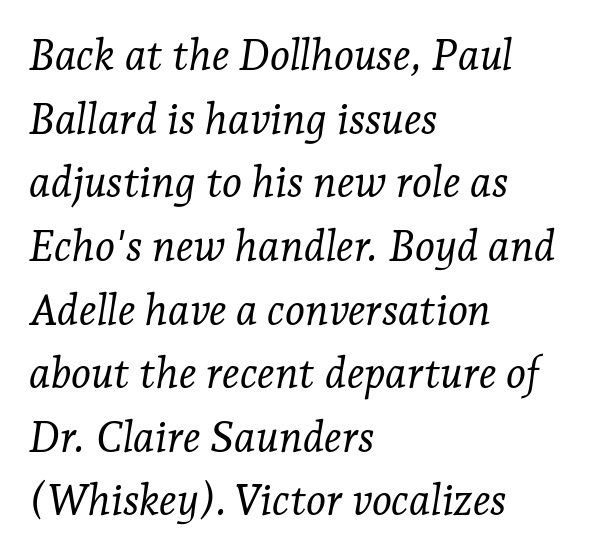
{"serif": "yes", "italic": "yes", "lean": "right", "slant_degrees": 7, "bold": "no", "weight": "light", "width": "normal", "stroke_contrast": "low", "x_height": "medium", "monospaced": "no", "underline": "no", "align": "left", "line_spacing": "normal", "line_spacing_ratio": 1.48, "letter_spacing": "normal", "letter_spacing_em": 0.0, "glyph_px": 43}
